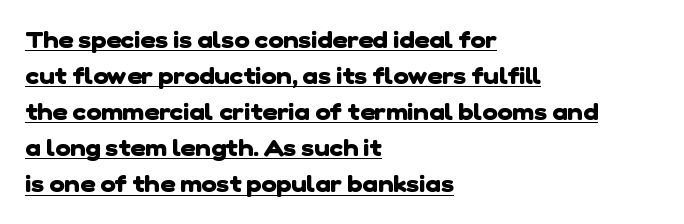
The image shows 23 px bold type; set left-aligned, normal line spacing (1.57x), normal letter spacing, underlined.
